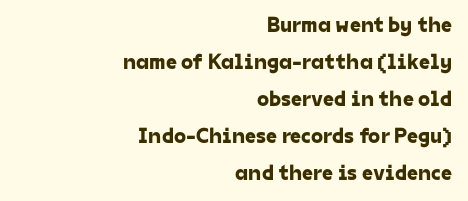
The image shows 22 px text type; set right-aligned, normal line spacing (1.68x), normal letter spacing, not underlined.
